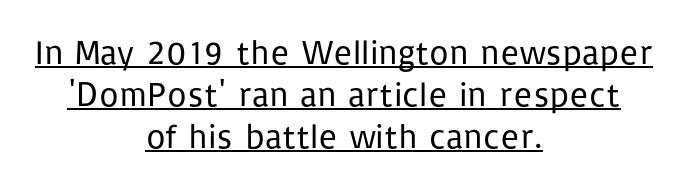
The rendering keeps characters at their native spacing. This rendering uses center alignment, leaving both contours irregular but symmetric. The letters advance in unequal steps, a hallmark of proportional type. The letterforms sit at book weight or below.
